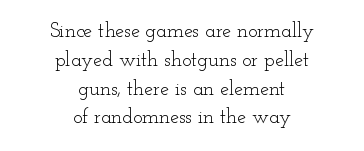
Q: Is the text bold? A: No.
Q: Is the text italic (slanted)? A: No, it is upright.
Q: Is the text underlined? A: No.
Q: How is the paragraph aligned? A: Centered.
Q: Is the spacing between letters normal or unusually wide? A: Normal.
Q: Is the spacing between lines tight, normal or loose? A: Normal.
